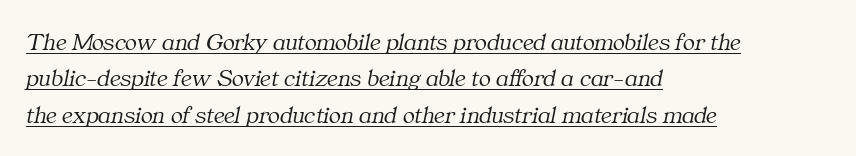
The rendered words wear a rule along their underside. A student would call this left alignment; a typographer would say flush left, rag right. This sample uses plain, unmodified letter spacing. Bold? No — there's no thickening of the strokes. Rows of type keep a routine distance in the vertical direction.
